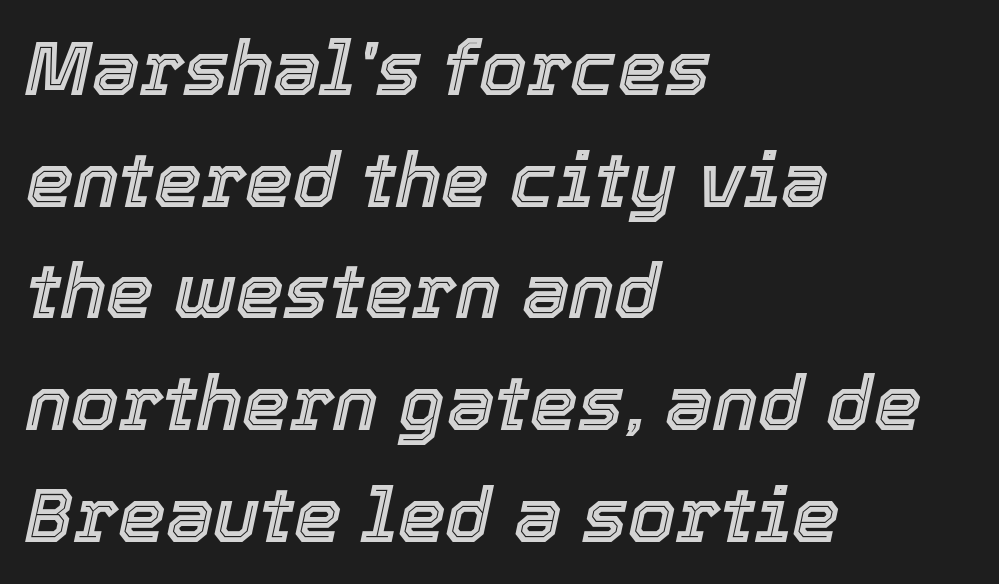
{"italic": "yes", "lean": "right", "slant_degrees": 12, "width": "normal", "x_height": "medium", "monospaced": "no", "underline": "no", "align": "left", "line_spacing": "normal", "line_spacing_ratio": 1.47, "letter_spacing": "normal", "letter_spacing_em": 0.0, "glyph_px": 76}
